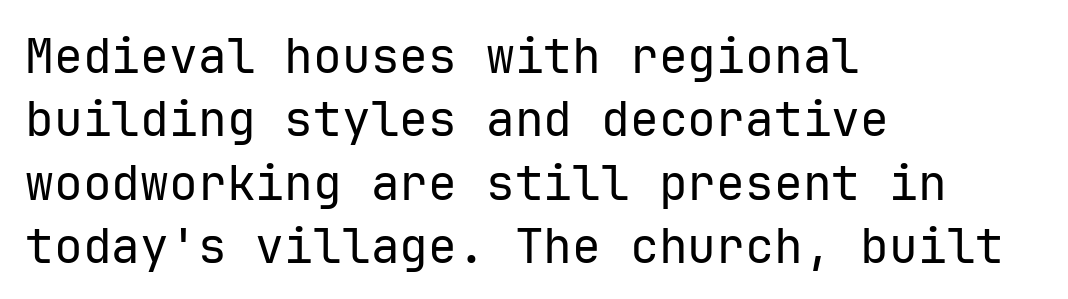
Horizontal bands of white between lines are of average thickness. This reads as an unemphasized weight, regular at the heaviest. Alignment: flush left. The passage shown has conventional tracking throughout.
